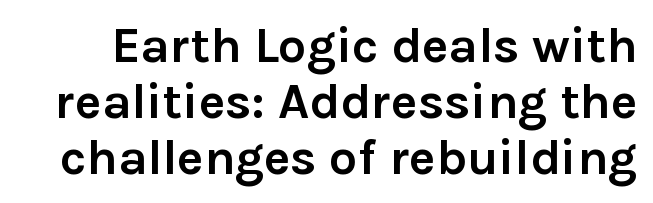
{"serif": "no", "italic": "no", "bold": "yes", "weight": "semibold", "width": "normal", "stroke_contrast": "low", "x_height": "medium", "monospaced": "no", "underline": "no", "line_spacing": "tight", "line_spacing_ratio": 1.12, "letter_spacing": "normal", "letter_spacing_em": 0.0, "glyph_px": 50}
